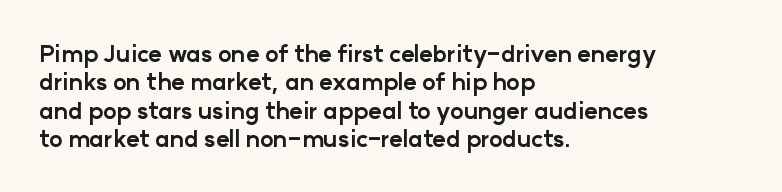
{"italic": "no", "bold": "yes", "underline": "no", "align": "left", "line_spacing_ratio": 1.23, "letter_spacing": "normal", "letter_spacing_em": 0.0, "glyph_px": 23}
